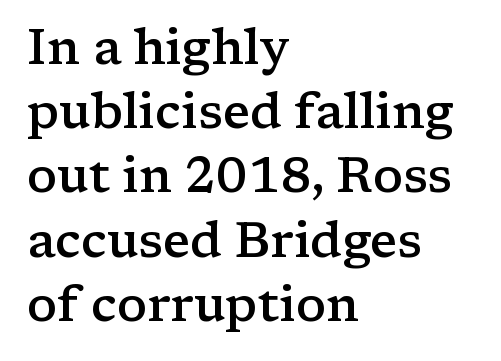
Q: Is the text bold? A: Semi-bold.
Q: Is the text italic (slanted)? A: No, it is upright.
Q: Is the typeface a serif or a sans-serif typeface? A: Serif.
Q: Is the text underlined? A: No.
Q: How is the paragraph aligned? A: Left-aligned.
Q: Is the spacing between letters normal or unusually wide? A: Normal.
Q: Is the spacing between lines tight, normal or loose? A: Normal.
Q: Width (condensed, normal, or wide)? A: Wide.
Q: Stroke contrast? A: Low.
Q: x-height? A: Medium.
Q: Monospaced? A: No.
